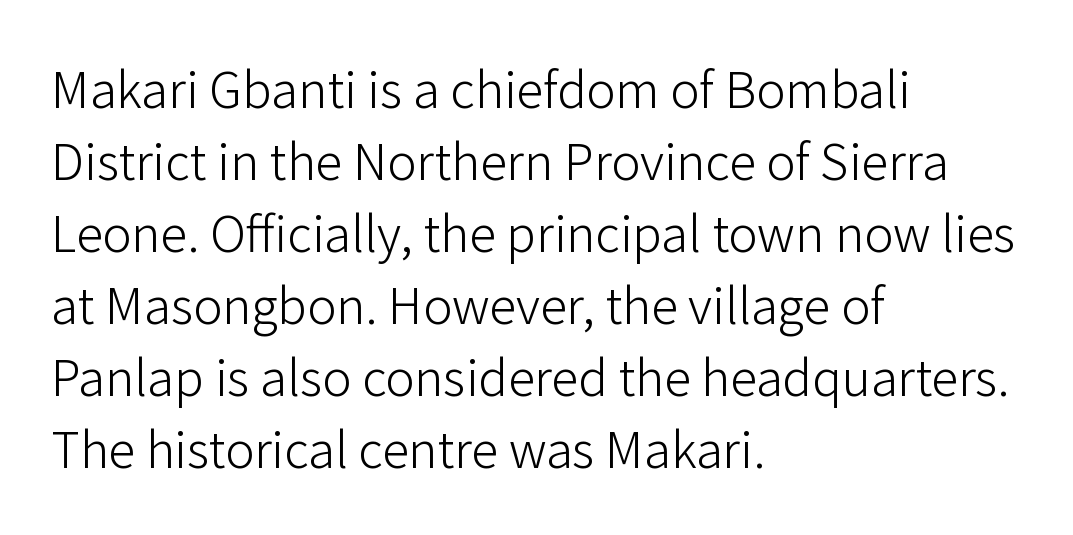
Stems here are at most as thick as an everyday book face. The face used here is proportionally spaced, like ordinary book or web type. Characters follow at the spacing the type designer built in. Alignment: flush left. Descender tails drop into unmarked territory. Unlike a traditional serif, this face leaves its strokes unadorned.
